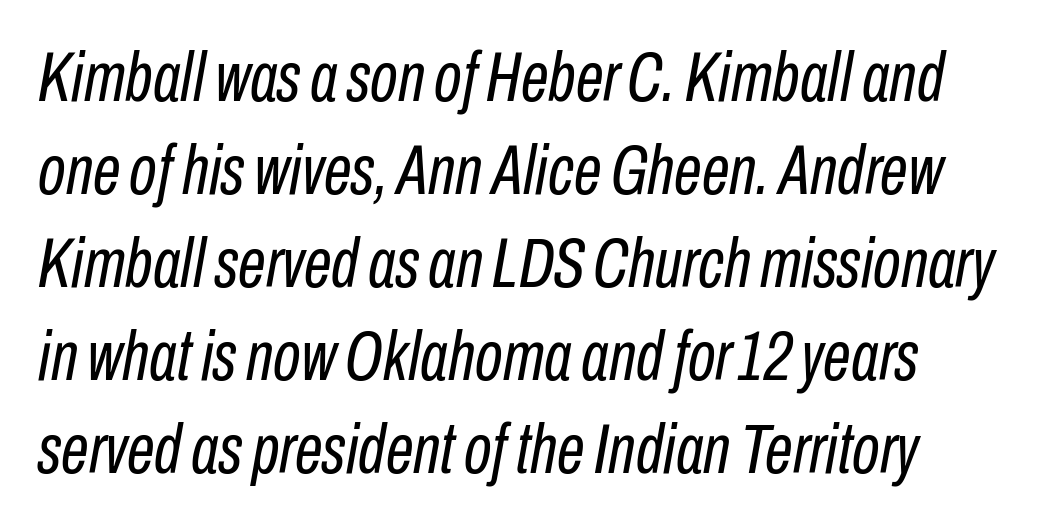
The letters advance in unequal steps, a hallmark of proportional type. Nothing heavy about these letters — not bold at all. The line texture is even and compact thanks to regular tracking. The font's italic variant was chosen for this text. Baseline-to-baseline distance is the conventional proportion of letter height.
